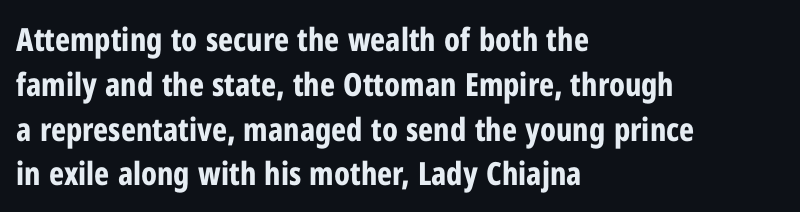
Do the characters align in a grid? No, the font is proportional. Visually the block forms a straight wall on the left and a jagged coastline on the right. Look at the tracking — it's just the regular setting, nothing added. A bare baseline throughout the passage. Horizontal bands of white between lines are of average thickness. Students, this is bold: see how much ink each stroke carries.
